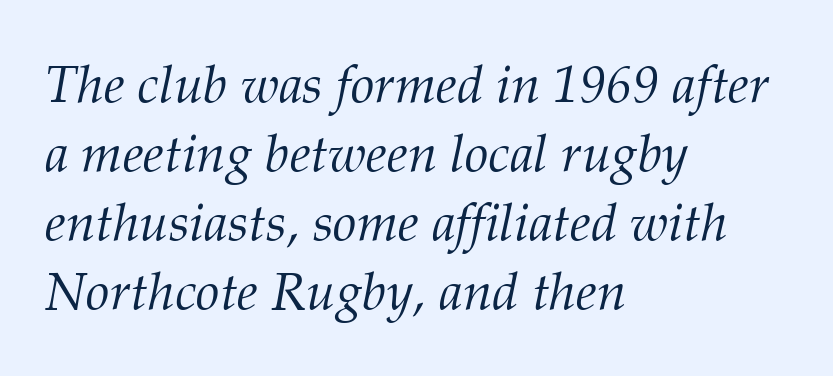
Short and long lines alike share a common starting point at left. This sample uses a serif face. Nobody touched the tracking dial on this one. Horizontal bands of white between lines are of average thickness. An italicized treatment has been applied to the whole sample. Character widths vary here, with narrow letters taking less room than wide ones.
